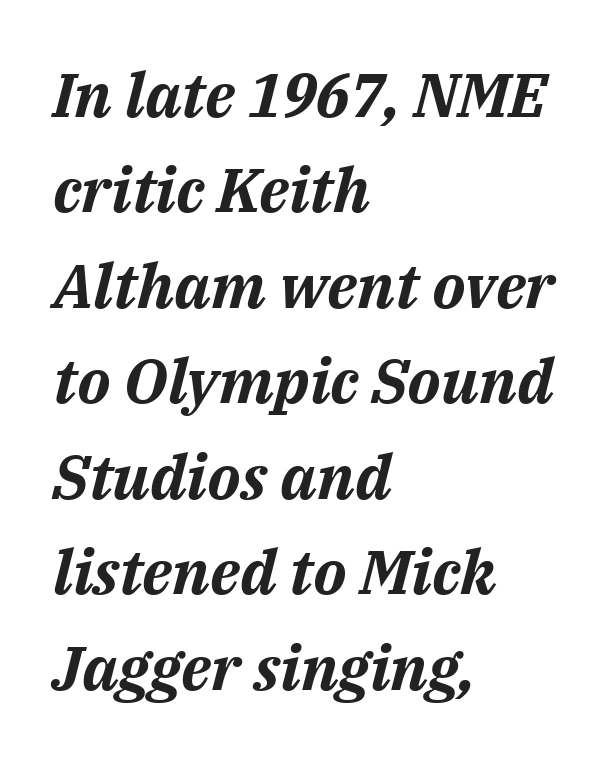
{"italic": "yes", "lean": "right", "slant_degrees": 14, "bold": "yes", "weight": "bold", "width": "normal", "stroke_contrast": "medium", "x_height": "medium", "monospaced": "no", "underline": "no", "align": "left", "line_spacing": "normal", "line_spacing_ratio": 1.54, "letter_spacing": "normal", "letter_spacing_em": 0.0, "glyph_px": 62}
